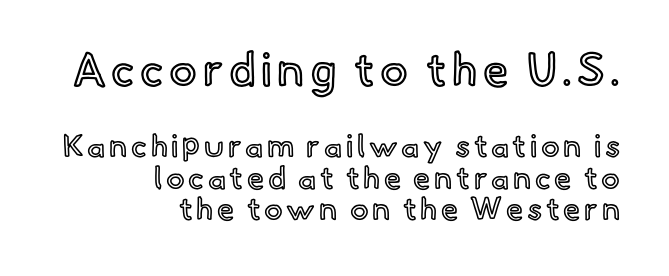
Q: Is the text italic (slanted)? A: No, it is upright.
Q: Is the text underlined? A: No.
Q: How is the paragraph aligned? A: Right-aligned.
Q: Is the spacing between lines tight, normal or loose? A: Tight.
Q: Which block of text is set in a larger size, the first (top) or the second (bottom)? A: The first (top) one.
Q: Width (condensed, normal, or wide)? A: Normal.
Q: x-height? A: Small.
Q: Monospaced? A: No.
